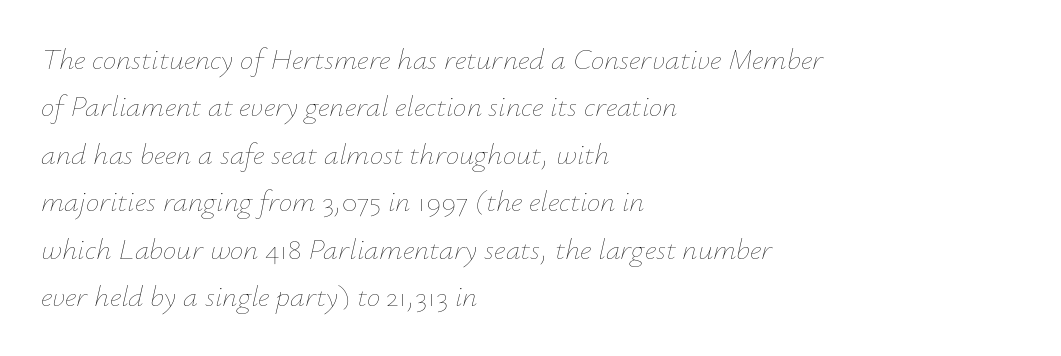
{"italic": "yes", "lean": "right", "slant_degrees": 12, "bold": "no", "weight": "thin", "width": "normal", "stroke_contrast": "low", "x_height": "small", "monospaced": "no", "underline": "no", "align": "left", "line_spacing": "normal", "line_spacing_ratio": 1.58, "letter_spacing": "normal", "letter_spacing_em": 0.0, "glyph_px": 30}
